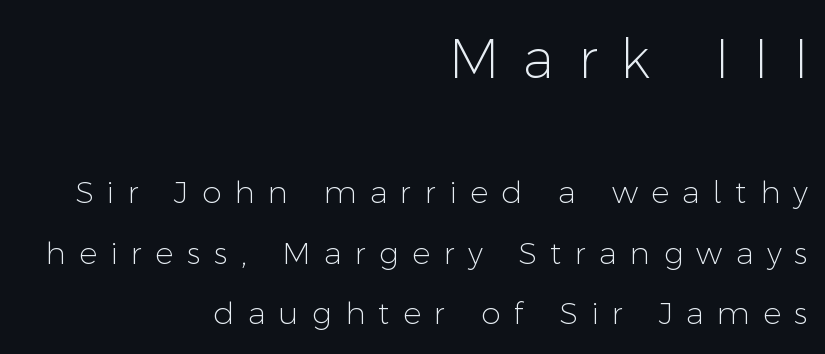
Q: Is the text bold? A: No.
Q: Is the text italic (slanted)? A: No, it is upright.
Q: Is the typeface a serif or a sans-serif typeface? A: Sans-serif.
Q: Is the text underlined? A: No.
Q: How is the paragraph aligned? A: Right-aligned.
Q: Is the spacing between letters normal or unusually wide? A: Unusually wide.
Q: Is the spacing between lines tight, normal or loose? A: Loose.
Q: Which block of text is set in a larger size, the first (top) or the second (bottom)? A: The first (top) one.
Q: Width (condensed, normal, or wide)? A: Normal.
Q: Stroke contrast? A: Low.
Q: x-height? A: Medium.
Q: Monospaced? A: No.
